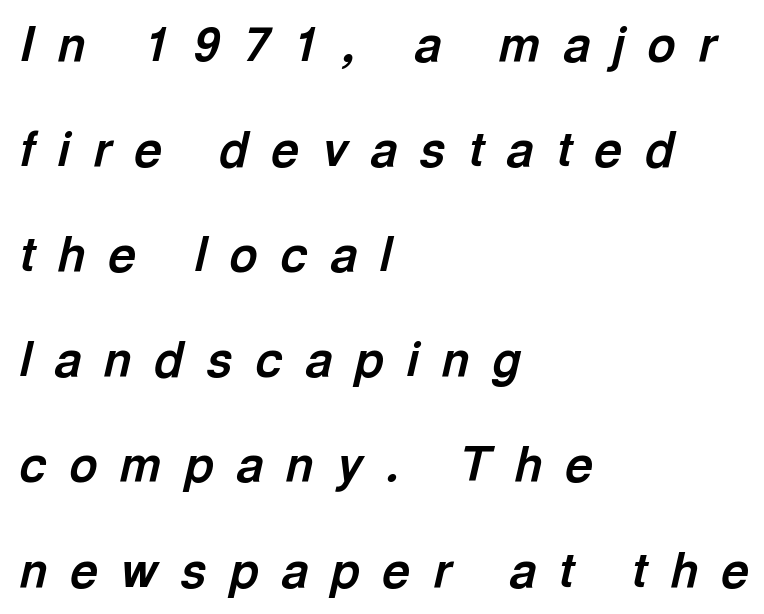
The image shows 48 px bold type, italic (leaning right); set left-aligned, loose line spacing (2.19x), unusually wide letter spacing (+0.48 em), not underlined; a medium x-height.
